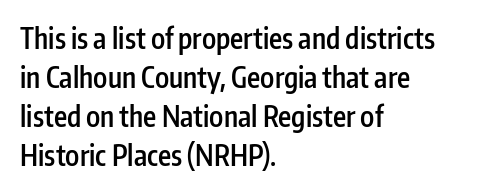
Q: Is the text bold? A: Semi-bold.
Q: Is the text italic (slanted)? A: No, it is upright.
Q: Is the typeface a serif or a sans-serif typeface? A: Sans-serif.
Q: Is the text underlined? A: No.
Q: How is the paragraph aligned? A: Left-aligned.
Q: Is the spacing between letters normal or unusually wide? A: Normal.
Q: Is the spacing between lines tight, normal or loose? A: Normal.
Q: Width (condensed, normal, or wide)? A: Condensed.
Q: Stroke contrast? A: Low.
Q: x-height? A: Medium.
Q: Monospaced? A: No.
